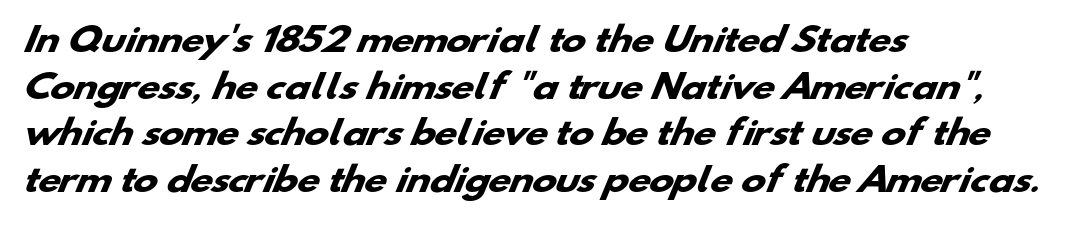
The image shows 33 px heavy, wide sans-serif type; set left-aligned, normal line spacing (1.41x), normal letter spacing, not underlined; low stroke contrast and a small x-height.
